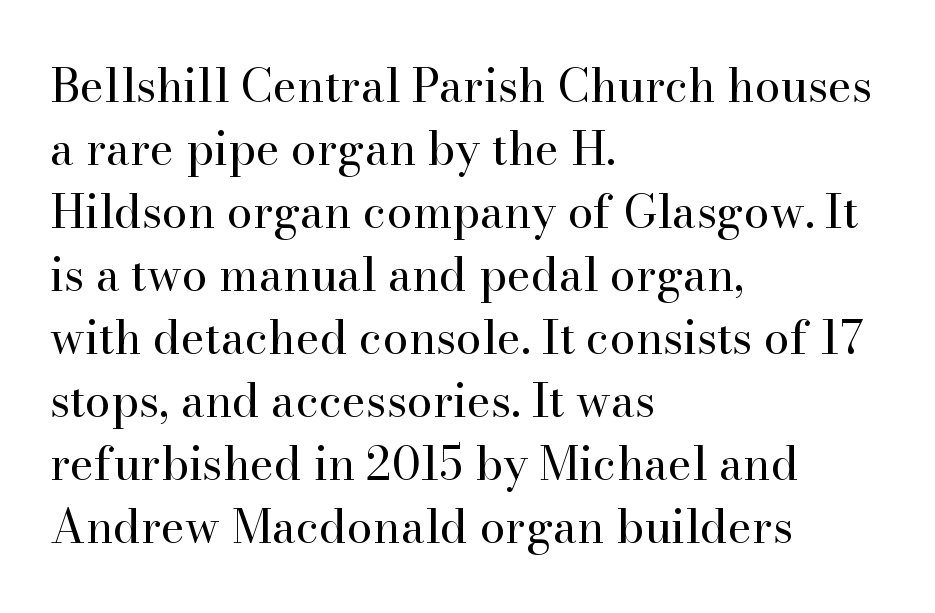
Q: Is the text bold? A: No.
Q: Is the text italic (slanted)? A: No, it is upright.
Q: Is the typeface a serif or a sans-serif typeface? A: Serif.
Q: Is the text underlined? A: No.
Q: How is the paragraph aligned? A: Left-aligned.
Q: Is the spacing between letters normal or unusually wide? A: Normal.
Q: Is the spacing between lines tight, normal or loose? A: Normal.
Q: Width (condensed, normal, or wide)? A: Normal.
Q: Stroke contrast? A: High.
Q: x-height? A: Small.
Q: Monospaced? A: No.
